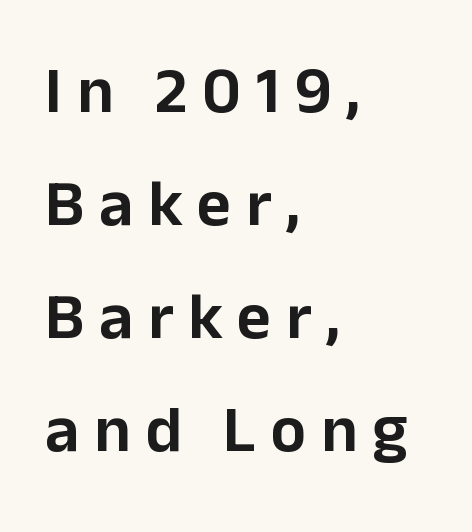
Q: Is the text italic (slanted)? A: No, it is upright.
Q: Is the typeface a serif or a sans-serif typeface? A: Sans-serif.
Q: Is the text underlined? A: No.
Q: How is the paragraph aligned? A: Left-aligned.
Q: Is the spacing between letters normal or unusually wide? A: Unusually wide.
Q: Width (condensed, normal, or wide)? A: Normal.
Q: Stroke contrast? A: Low.
Q: x-height? A: Medium.
Q: Monospaced? A: No.
